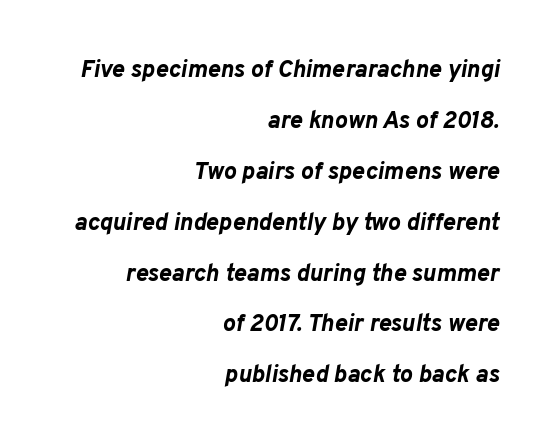
Q: Is the text bold? A: Yes.
Q: Is the text italic (slanted)? A: Yes, it leans right by about 10 degrees.
Q: Is the text underlined? A: No.
Q: How is the paragraph aligned? A: Right-aligned.
Q: Is the spacing between letters normal or unusually wide? A: Normal.
Q: Is the spacing between lines tight, normal or loose? A: Loose.
